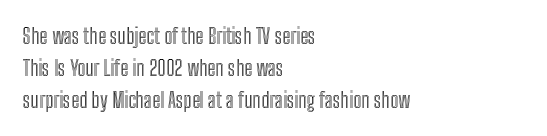
Spacing between characters is what you'd get straight out of the box. This sample is left-justified, so line endings fall wherever the words run out. Has an underline been added? It has not. Evenly set lines give the paragraph a standard silhouette. You can tell it's not italic because the verticals are truly vertical.
